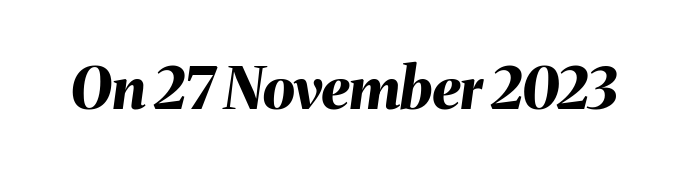
Note the varied advance widths — an 'i' is clearly narrower than an 'm'. Beneath every word, the page is bare. Posture: slanted. The face used here is rendered with its standard letterfit.
